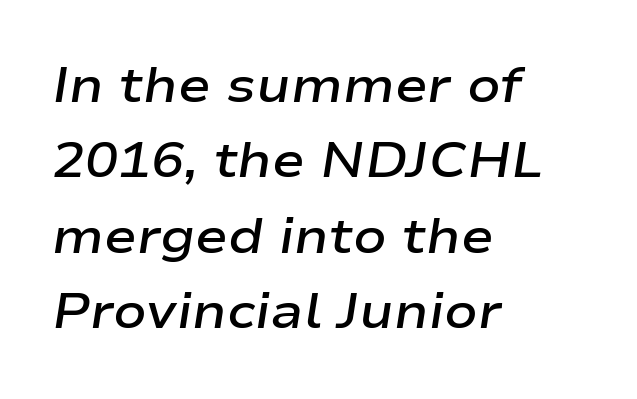
The image shows 49 px semibold, wide type, italic (leaning right); set left-aligned, normal line spacing (1.54x), normal letter spacing, not underlined; low stroke contrast and a medium x-height.
